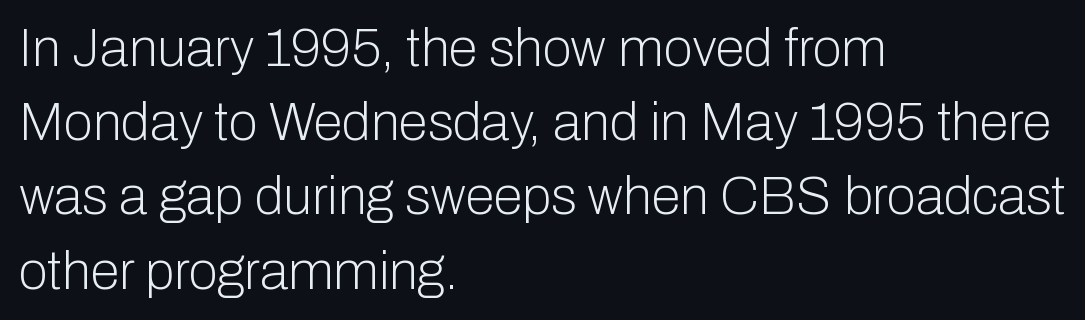
Q: Is the text bold? A: No.
Q: Is the text italic (slanted)? A: No, it is upright.
Q: Is the typeface a serif or a sans-serif typeface? A: Sans-serif.
Q: Is the text underlined? A: No.
Q: How is the paragraph aligned? A: Left-aligned.
Q: Is the spacing between letters normal or unusually wide? A: Normal.
Q: Is the spacing between lines tight, normal or loose? A: Normal.
Q: Width (condensed, normal, or wide)? A: Normal.
Q: Stroke contrast? A: Low.
Q: x-height? A: Medium.
Q: Monospaced? A: No.
